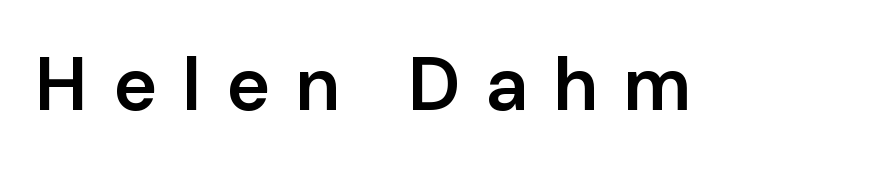
Q: Is the text bold? A: Semi-bold.
Q: Is the text italic (slanted)? A: No, it is upright.
Q: Is the typeface a serif or a sans-serif typeface? A: Sans-serif.
Q: Is the text underlined? A: No.
Q: Is the spacing between letters normal or unusually wide? A: Unusually wide.
Q: Width (condensed, normal, or wide)? A: Normal.
Q: Stroke contrast? A: Low.
Q: x-height? A: Medium.
Q: Monospaced? A: No.
